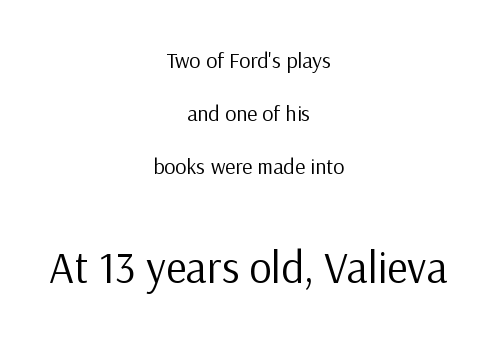
The image shows 44 px regular-weight sans-serif type, upright; set centered, loose line spacing (2.4x), normal letter spacing, not underlined; the second (bottom) block is 2.0x larger; low stroke contrast and a medium x-height.
